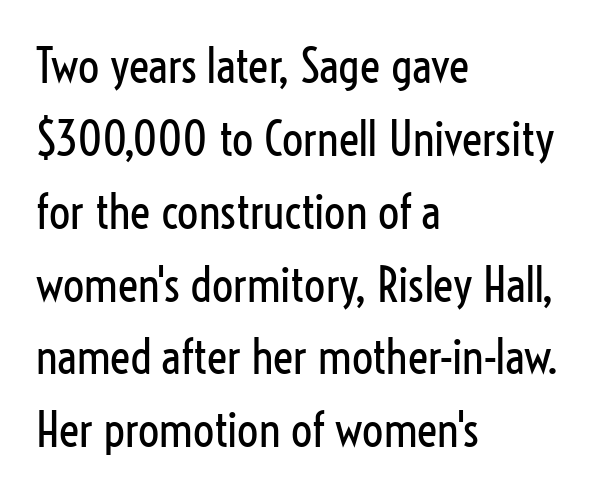
{"serif": "no", "italic": "no", "bold": "no", "weight": "regular", "width": "condensed", "stroke_contrast": "low", "x_height": "medium", "monospaced": "no", "underline": "no", "align": "left", "line_spacing": "normal", "line_spacing_ratio": 1.55, "letter_spacing": "normal", "letter_spacing_em": 0.0, "glyph_px": 47}
